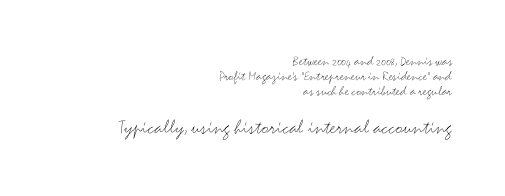
Glance below the letters and you will spot only blank space. Between one letter and the next there's only the usual sliver of space. Size contrast runs from small at the top to large at the bottom. Stroke mass is kept to a normal reading level or below. Does the leading feel generous? Not at all — it's pinched.
